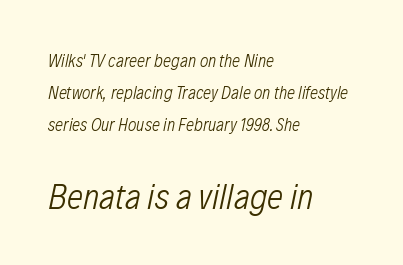
Q: Is the text bold? A: No.
Q: Is the text italic (slanted)? A: Yes, it leans right by about 12 degrees.
Q: Is the text underlined? A: No.
Q: How is the paragraph aligned? A: Left-aligned.
Q: Is the spacing between letters normal or unusually wide? A: Normal.
Q: Which block of text is set in a larger size, the first (top) or the second (bottom)? A: The second (bottom) one.
Q: Width (condensed, normal, or wide)? A: Condensed.
Q: Stroke contrast? A: Low.
Q: x-height? A: Medium.
Q: Monospaced? A: No.
